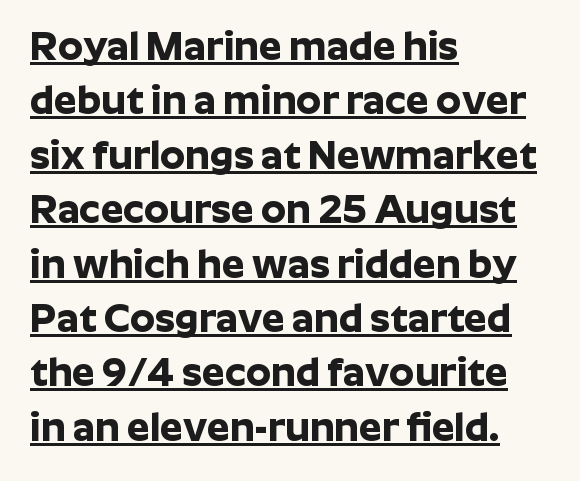
The image shows 40 px bold sans-serif type, upright; set left-aligned, normal line spacing (1.36x), normal letter spacing, underlined; low stroke contrast and a medium x-height.
